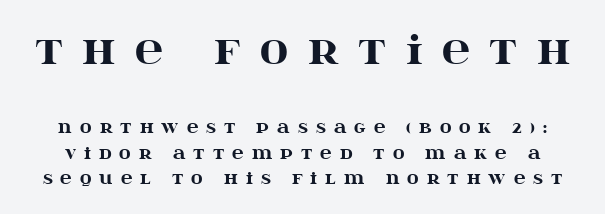
Spacing between characters has been opened up far beyond the box default. Successive baselines arrive at the customary interval. Does the lettering tilt? It doesn't — this is upright. Think of a printed novel: that variable character pitch is what you see here.
